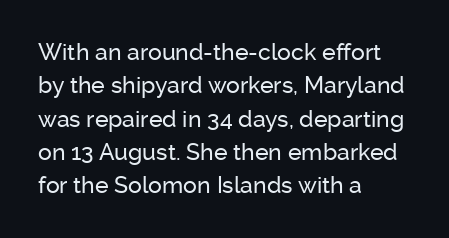
{"italic": "no", "underline": "no", "align": "left", "line_spacing": "normal", "line_spacing_ratio": 1.45, "letter_spacing": "normal", "letter_spacing_em": 0.0, "glyph_px": 23}
